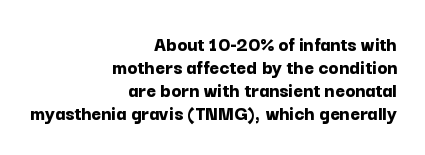
Q: Is the text bold? A: Yes.
Q: Is the text italic (slanted)? A: No, it is upright.
Q: Is the text underlined? A: No.
Q: How is the paragraph aligned? A: Right-aligned.
Q: Is the spacing between letters normal or unusually wide? A: Normal.
Q: Is the spacing between lines tight, normal or loose? A: Tight.
